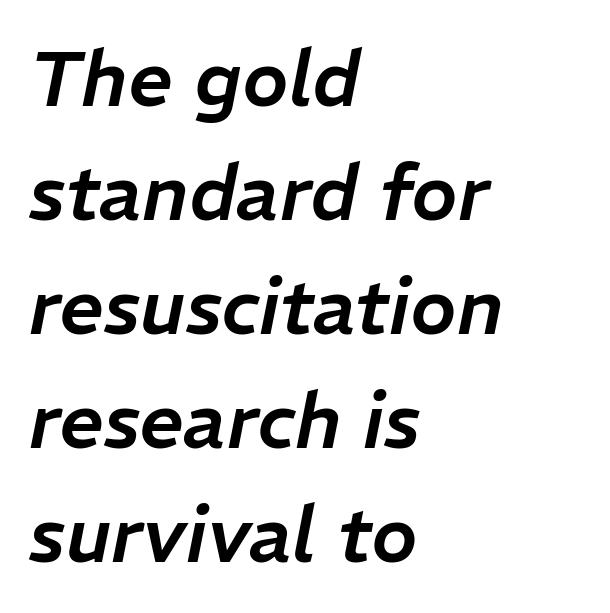
Q: Is the text italic (slanted)? A: Yes, it leans right by about 11 degrees.
Q: Is the text underlined? A: No.
Q: How is the paragraph aligned? A: Left-aligned.
Q: Is the spacing between letters normal or unusually wide? A: Normal.
Q: Is the spacing between lines tight, normal or loose? A: Normal.
Q: Width (condensed, normal, or wide)? A: Normal.
Q: Stroke contrast? A: Low.
Q: x-height? A: Medium.
Q: Monospaced? A: No.
